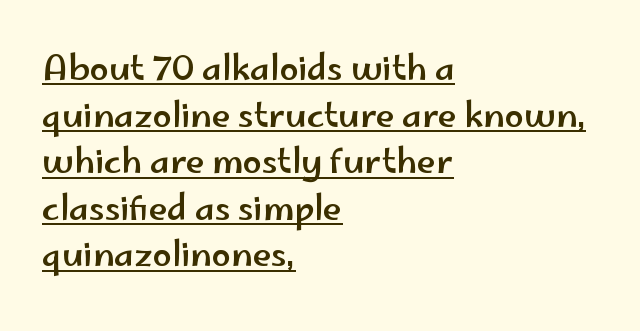
Q: Is the text italic (slanted)? A: No, it is upright.
Q: Is the typeface a serif or a sans-serif typeface? A: Sans-serif.
Q: Is the text underlined? A: Yes.
Q: How is the paragraph aligned? A: Left-aligned.
Q: Is the spacing between letters normal or unusually wide? A: Normal.
Q: Is the spacing between lines tight, normal or loose? A: Normal.
Q: Width (condensed, normal, or wide)? A: Wide.
Q: Stroke contrast? A: Low.
Q: x-height? A: Small.
Q: Monospaced? A: No.
